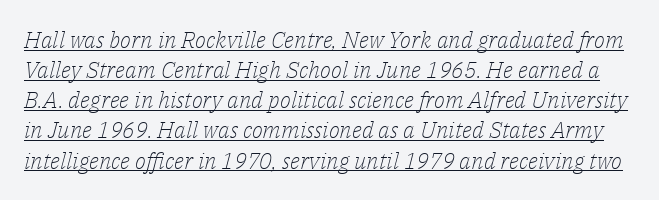
Q: Is the text bold? A: No.
Q: Is the text italic (slanted)? A: Yes, it leans right by about 14 degrees.
Q: Is the text underlined? A: Yes.
Q: Is the spacing between letters normal or unusually wide? A: Normal.
Q: Is the spacing between lines tight, normal or loose? A: Normal.
